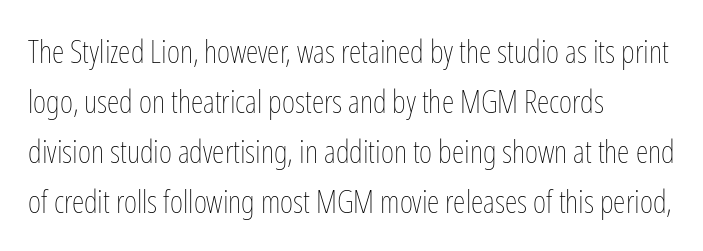
The image shows 32 px thin, condensed type, upright; set left-aligned, normal line spacing (1.56x), normal letter spacing, not underlined; low stroke contrast and a medium x-height.
